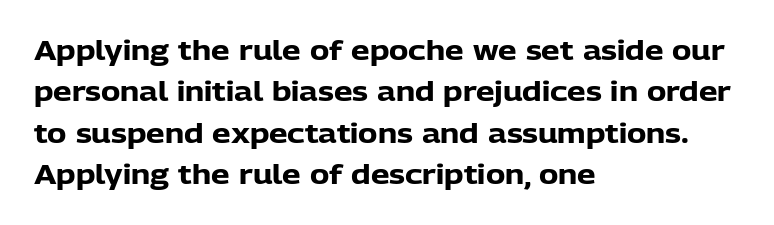
{"italic": "no", "bold": "yes", "underline": "no", "align": "left", "line_spacing": "normal", "line_spacing_ratio": 1.59, "letter_spacing": "normal", "letter_spacing_em": 0.0, "glyph_px": 26}
